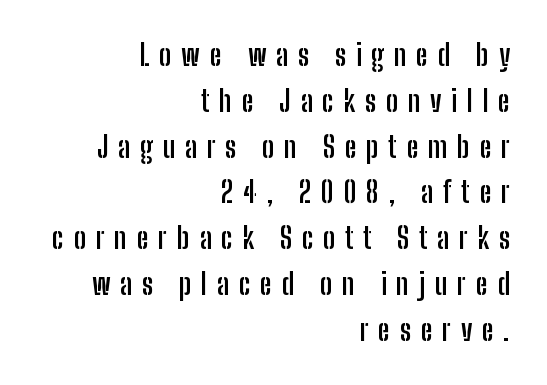
Descenders are the only things crossing below the line. Stroke thickness is high; the sample reads as a true bold. What stands out about the letter spacing? Its width — letters are far apart. Line endings align vertically; line beginnings do not. The designer left line spacing at the default. Is this a fixed-width face? No — the glyphs have proportional, varying widths.
